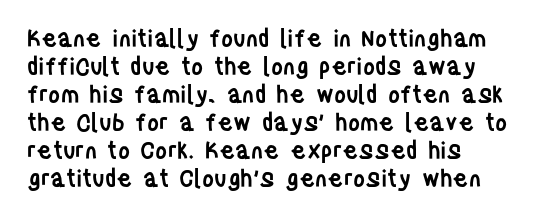
{"italic": "no", "bold": "semi", "underline": "no", "align": "left", "line_spacing_ratio": 1.22, "letter_spacing": "normal", "letter_spacing_em": 0.0, "glyph_px": 23}
